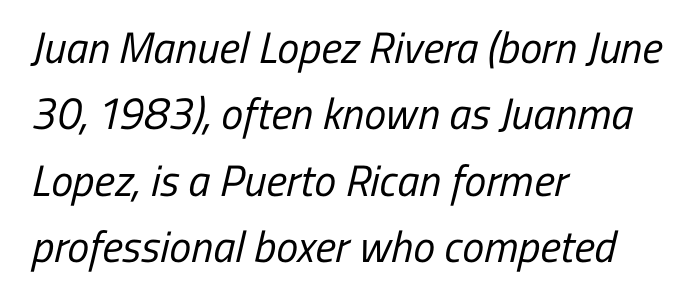
One glance says typical: line gaps are just what's usual. The type is set solid horizontally, with unmodified tracking. Stems and bowls with no extra thickness — not bold. The gap between lines stays unmarked.
